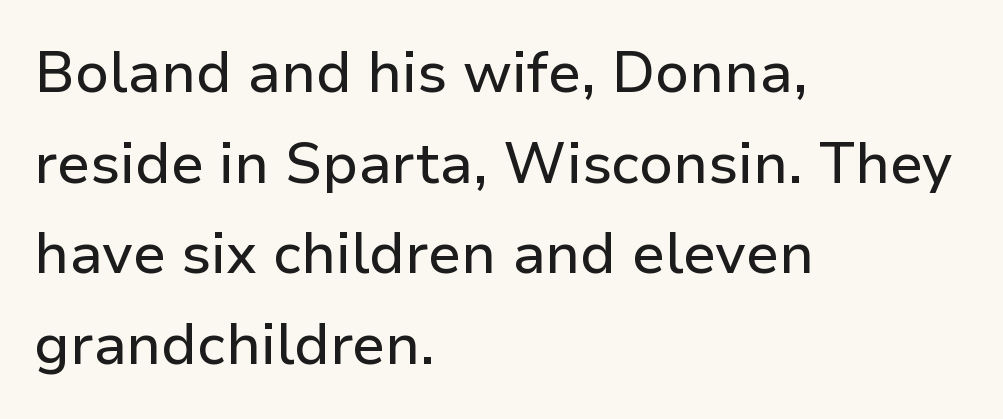
The image shows 57 px sans-serif type, upright; set left-aligned, normal line spacing (1.59x), normal letter spacing, not underlined; low stroke contrast and a medium x-height.
